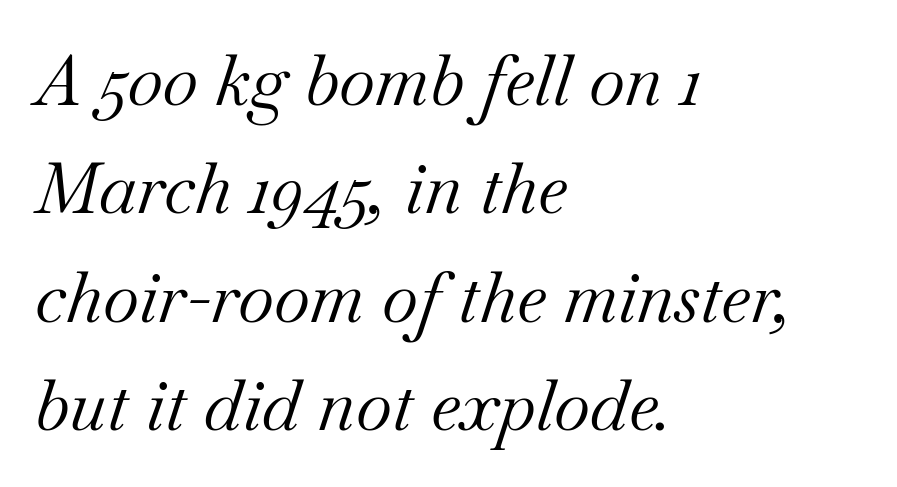
Q: Is the text bold? A: No.
Q: Is the text italic (slanted)? A: Yes, it leans right by about 18 degrees.
Q: Is the typeface a serif or a sans-serif typeface? A: Serif.
Q: Is the text underlined? A: No.
Q: How is the paragraph aligned? A: Left-aligned.
Q: Is the spacing between letters normal or unusually wide? A: Normal.
Q: Is the spacing between lines tight, normal or loose? A: Normal.
Q: Width (condensed, normal, or wide)? A: Normal.
Q: Stroke contrast? A: Medium.
Q: x-height? A: Small.
Q: Monospaced? A: No.
